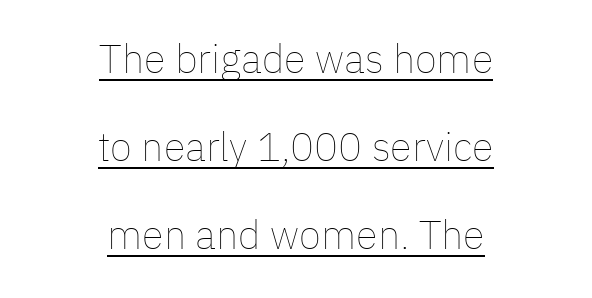
The passage shown is not bold in any degree. The rendering uses natural spacing where letterforms have individual widths. This rendering leaves character spacing at its baseline value. In terms of leading, this rendering errs on the spacious side. The setting favours the middle, as headings and verse often do.
